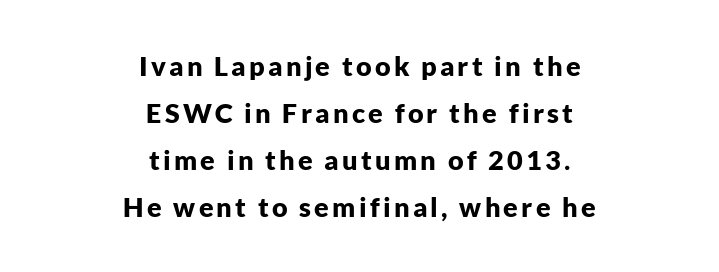
Beneath every word, the page is bare. The setting favours the middle, as headings and verse often do. Does the lettering tilt? It doesn't — this is upright. You'd pick this weight for a headline — it's a proper bold.
